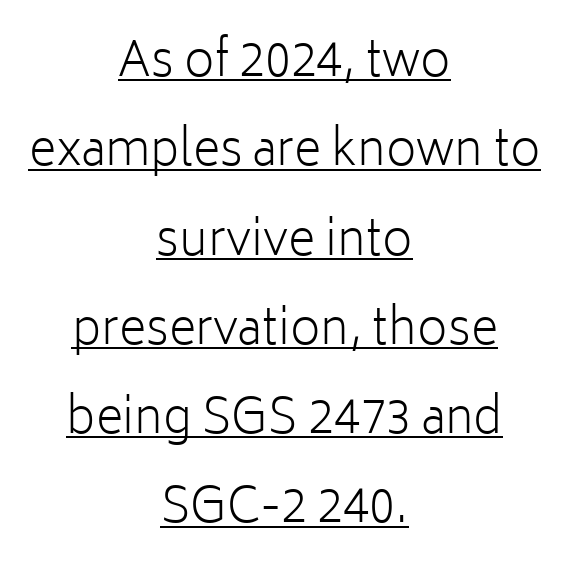
{"serif": "no", "italic": "no", "bold": "no", "weight": "light", "width": "normal", "stroke_contrast": "low", "x_height": "medium", "monospaced": "no", "underline": "yes", "align": "center", "line_spacing": "loose", "line_spacing_ratio": 1.9, "letter_spacing": "normal", "letter_spacing_em": 0.0, "glyph_px": 47}
